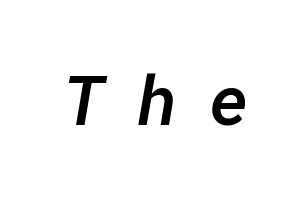
{"italic": "yes", "lean": "right", "slant_degrees": 10, "bold": "semi", "weight": "semibold", "width": "normal", "stroke_contrast": "low", "x_height": "medium", "monospaced": "yes", "underline": "no", "letter_spacing": "wide", "letter_spacing_em": 0.48, "glyph_px": 68}
